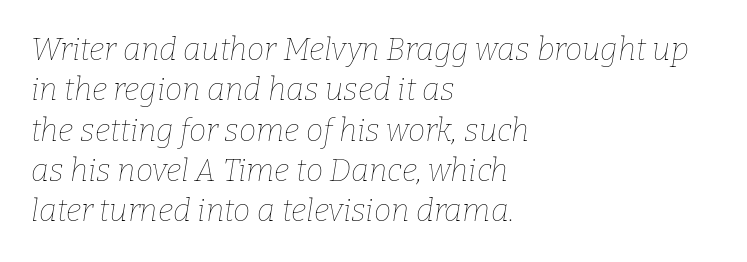
If you drew a ruler down the left edge, every line would touch it. Caption: standard tracking, unaltered. Descenders are the only things crossing below the line. This sample uses an oblique cut, with every glyph tilted off the vertical.
